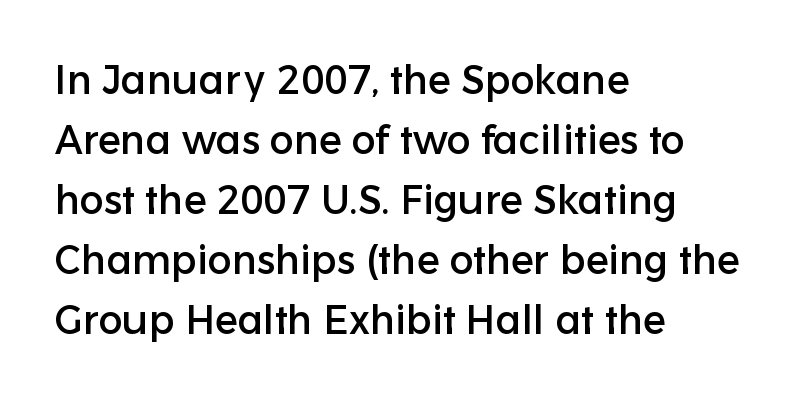
The image shows 40 px sans-serif type, upright; set left-aligned, normal line spacing (1.5x), normal letter spacing, not underlined; low stroke contrast and a medium x-height.
